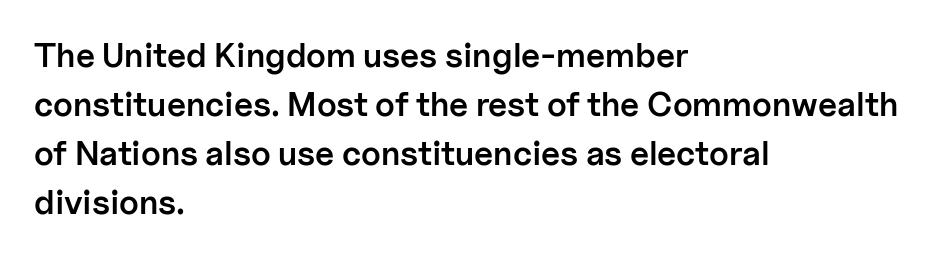
Baseline-to-baseline distance is the conventional proportion of letter height. Underlining? Definitely not there. Typographic density is moderately raised because the face is semibold. These lines are rendered in a variable-pitch font.
